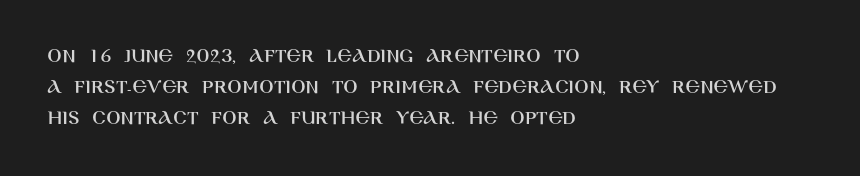
Q: Is the text italic (slanted)? A: No, it is upright.
Q: Is the text underlined? A: No.
Q: How is the paragraph aligned? A: Left-aligned.
Q: Is the spacing between letters normal or unusually wide? A: Normal.
Q: Is the spacing between lines tight, normal or loose? A: Normal.
